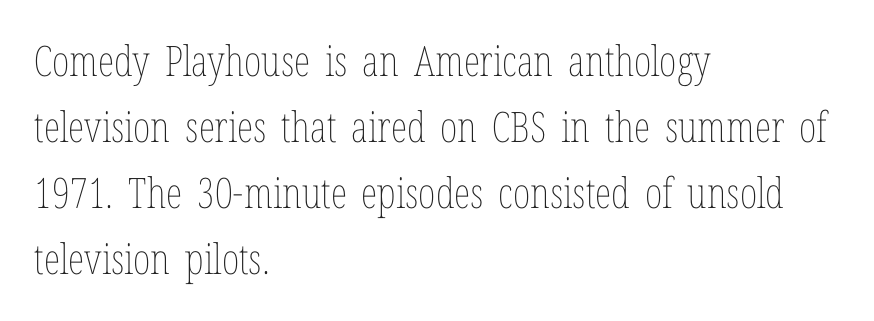
Q: Is the text bold? A: No.
Q: Is the text italic (slanted)? A: No, it is upright.
Q: Is the text underlined? A: No.
Q: How is the paragraph aligned? A: Left-aligned.
Q: Is the spacing between letters normal or unusually wide? A: Normal.
Q: Is the spacing between lines tight, normal or loose? A: Normal.
Q: Width (condensed, normal, or wide)? A: Condensed.
Q: Stroke contrast? A: Low.
Q: x-height? A: Medium.
Q: Monospaced? A: No.
